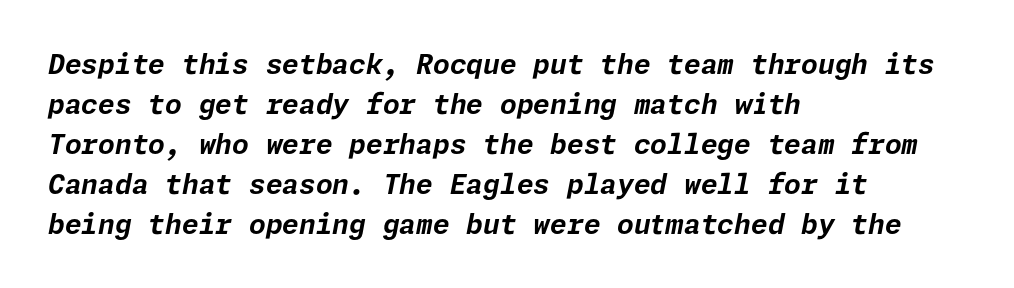
Q: Is the text bold? A: Yes.
Q: Is the text italic (slanted)? A: Yes, it leans right by about 11 degrees.
Q: Is the text underlined? A: No.
Q: How is the paragraph aligned? A: Left-aligned.
Q: Is the spacing between letters normal or unusually wide? A: Normal.
Q: Is the spacing between lines tight, normal or loose? A: Normal.
